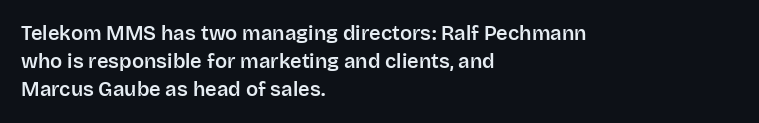
Q: Is the text italic (slanted)? A: No, it is upright.
Q: Is the text underlined? A: No.
Q: How is the paragraph aligned? A: Left-aligned.
Q: Is the spacing between letters normal or unusually wide? A: Normal.
Q: Is the spacing between lines tight, normal or loose? A: Normal.
